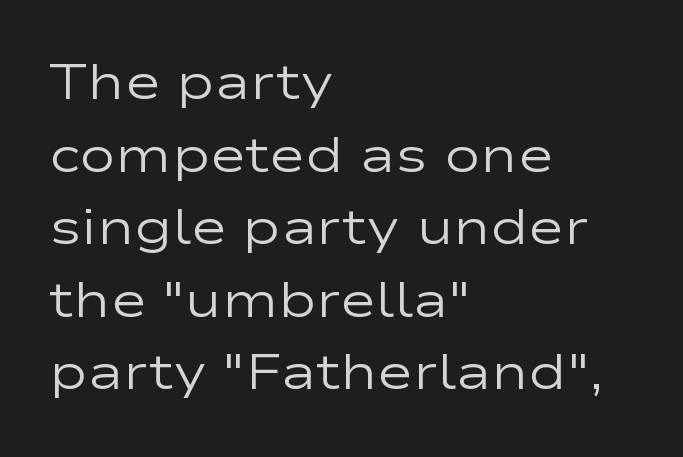
{"serif": "no", "italic": "no", "bold": "no", "weight": "regular", "width": "wide", "stroke_contrast": "low", "x_height": "medium", "monospaced": "no", "underline": "no", "align": "left", "line_spacing": "normal", "line_spacing_ratio": 1.48, "letter_spacing": "normal", "letter_spacing_em": 0.0, "glyph_px": 49}
